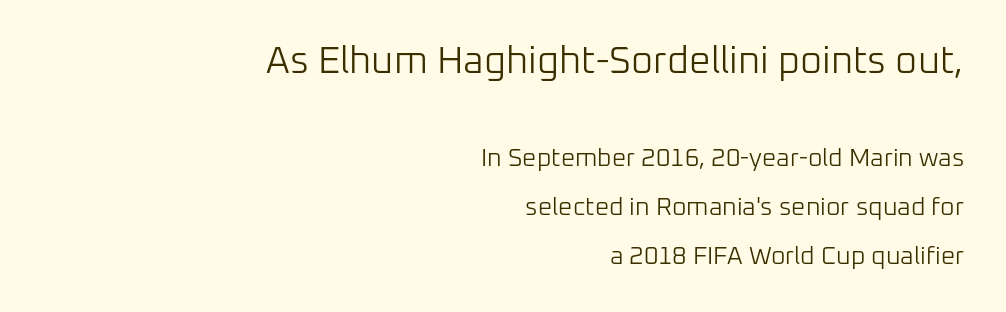
Plain, unruled lines of type. Varying glyph widths throughout — classic text-font behaviour. The rendering shrinks the type as you move from the upper chunk to the lower. The paragraph shown leans on its right margin. The letters look calm and open, with moderate or lighter stems.
